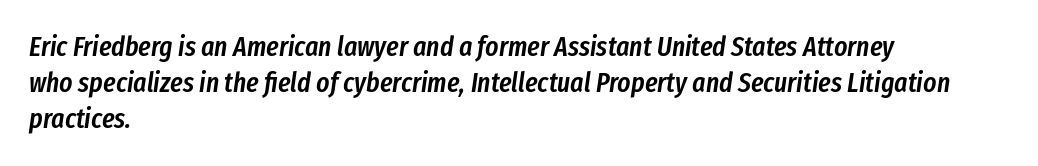
Q: Is the text bold? A: Semi-bold.
Q: Is the text italic (slanted)? A: Yes, it leans right by about 8 degrees.
Q: Is the text underlined? A: No.
Q: How is the paragraph aligned? A: Left-aligned.
Q: Is the spacing between letters normal or unusually wide? A: Normal.
Q: Is the spacing between lines tight, normal or loose? A: Normal.
Q: Width (condensed, normal, or wide)? A: Condensed.
Q: Stroke contrast? A: Low.
Q: x-height? A: Medium.
Q: Monospaced? A: No.
